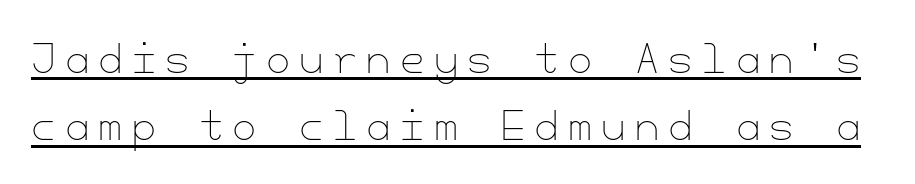
{"italic": "no", "bold": "no", "weight": "thin", "width": "normal", "stroke_contrast": "low", "x_height": "small", "underline": "yes", "line_spacing_ratio": 1.73, "letter_spacing": "wide", "letter_spacing_em": 0.24, "glyph_px": 39}
